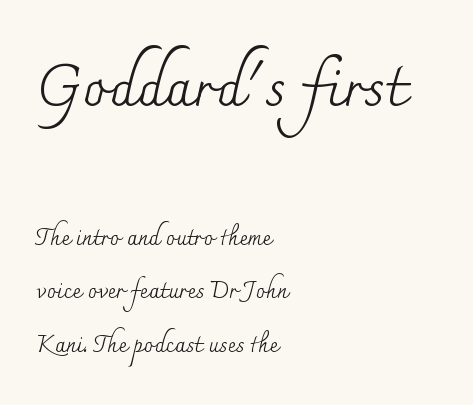
The font family rendered here belongs to the serif group. Size hierarchy here favors the leading block over the trailing one. Whoever set this chose breathing room over compactness in the vertical rhythm. The words here are not underlined. Tracking here is standard; glyphs follow each other at the usual distance.
